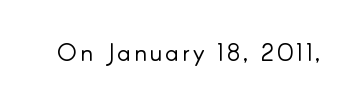
Only glyphs here, with clear space below each row. Posture: upright roman. The font is comparable to plain body text, perhaps lighter.
